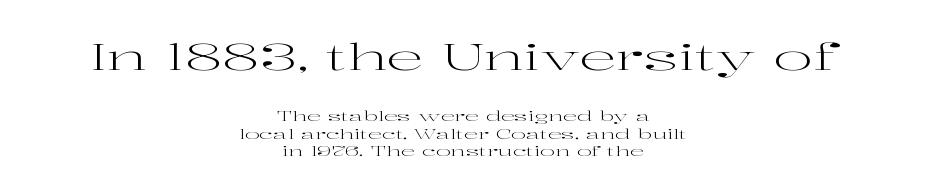
Q: Is the text bold? A: No.
Q: Is the text italic (slanted)? A: No, it is upright.
Q: Is the typeface a serif or a sans-serif typeface? A: Serif.
Q: Is the text underlined? A: No.
Q: How is the paragraph aligned? A: Centered.
Q: Is the spacing between letters normal or unusually wide? A: Normal.
Q: Which block of text is set in a larger size, the first (top) or the second (bottom)? A: The first (top) one.
Q: Width (condensed, normal, or wide)? A: Wide.
Q: Stroke contrast? A: High.
Q: x-height? A: Medium.
Q: Monospaced? A: No.
